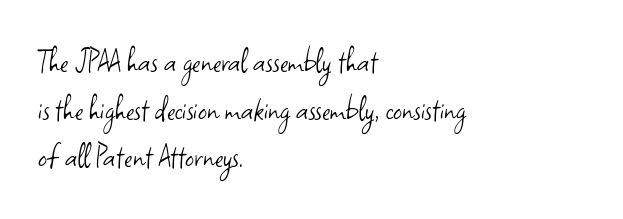
Q: Is the text bold? A: No.
Q: Is the text italic (slanted)? A: Yes.
Q: Is the typeface a serif or a sans-serif typeface? A: Sans-serif.
Q: Is the text underlined? A: No.
Q: How is the paragraph aligned? A: Left-aligned.
Q: Is the spacing between letters normal or unusually wide? A: Normal.
Q: Is the spacing between lines tight, normal or loose? A: Normal.
Q: Width (condensed, normal, or wide)? A: Normal.
Q: Stroke contrast? A: Low.
Q: x-height? A: Small.
Q: Monospaced? A: No.
